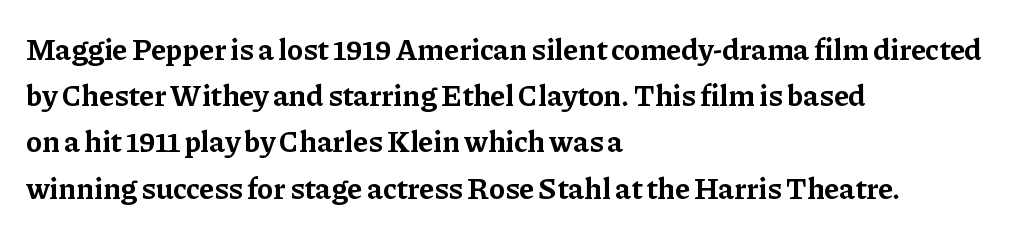
The image shows 30 px bold serif type, upright; set left-aligned, normal line spacing (1.54x), normal letter spacing, not underlined; low stroke contrast and a medium x-height.
